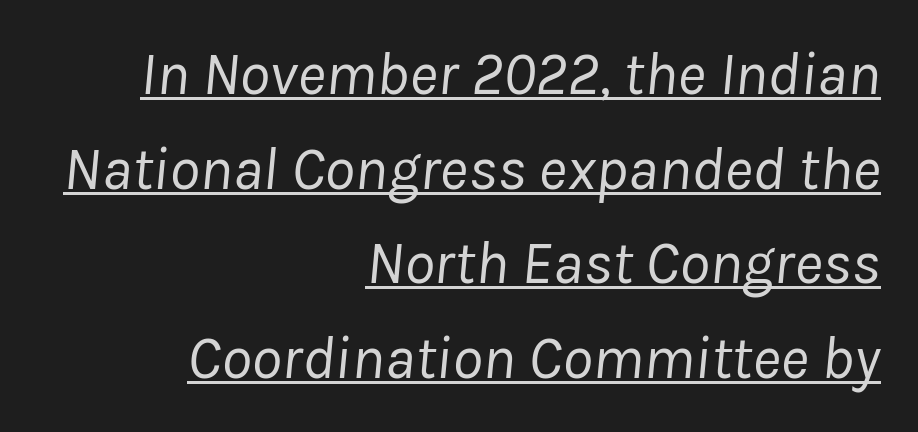
These lines are rendered in a variable-pitch font. The glyphs are accompanied by a horizontal stroke just below them. The passage is arranged like a letterhead date or caption credit — flush right. Looking at the ascenders, they clearly lean.
